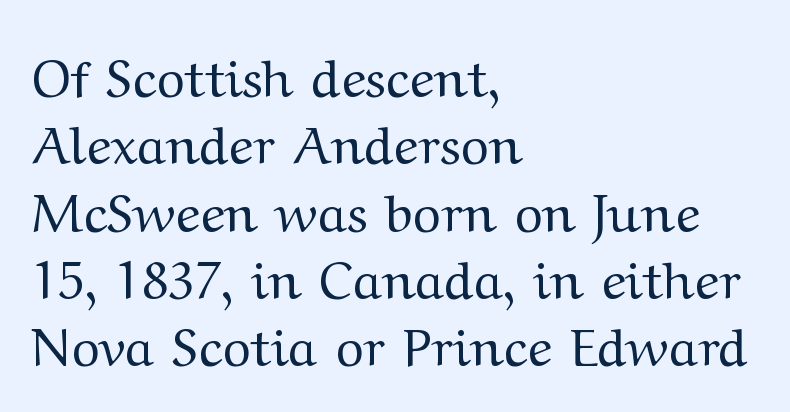
Q: Is the text bold? A: No.
Q: Is the text italic (slanted)? A: No, it is upright.
Q: Is the typeface a serif or a sans-serif typeface? A: Serif.
Q: Is the text underlined? A: No.
Q: How is the paragraph aligned? A: Left-aligned.
Q: Is the spacing between letters normal or unusually wide? A: Normal.
Q: Is the spacing between lines tight, normal or loose? A: Normal.
Q: Width (condensed, normal, or wide)? A: Wide.
Q: Stroke contrast? A: Medium.
Q: x-height? A: Medium.
Q: Monospaced? A: No.
